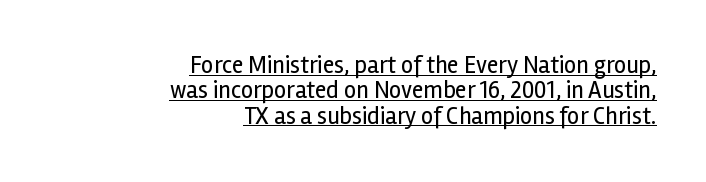
Cramped leading. Horizontally, the lines are justified to the trailing edge only. You can tell it's not italic because the verticals are truly vertical. Stems and bowls with no extra thickness — not bold.
